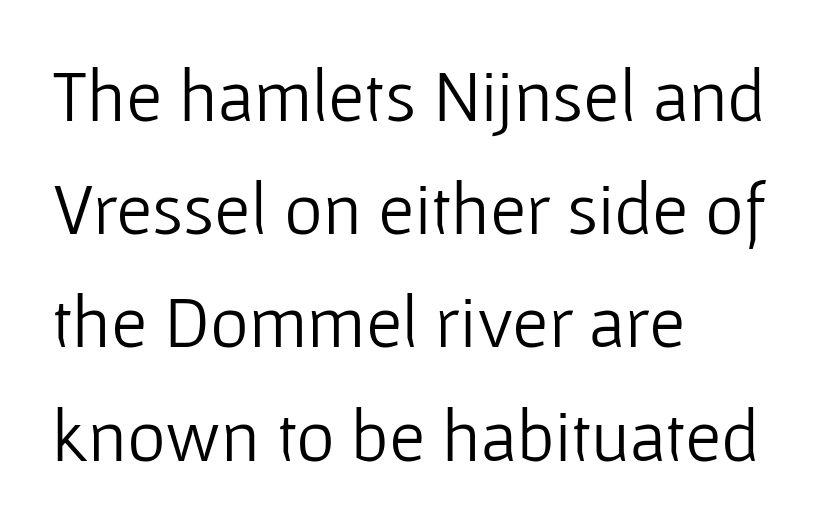
Q: Is the text bold? A: No.
Q: Is the text italic (slanted)? A: No, it is upright.
Q: Is the typeface a serif or a sans-serif typeface? A: Sans-serif.
Q: Is the text underlined? A: No.
Q: How is the paragraph aligned? A: Left-aligned.
Q: Is the spacing between letters normal or unusually wide? A: Normal.
Q: Is the spacing between lines tight, normal or loose? A: Normal.
Q: Width (condensed, normal, or wide)? A: Normal.
Q: Stroke contrast? A: Low.
Q: x-height? A: Medium.
Q: Monospaced? A: No.
